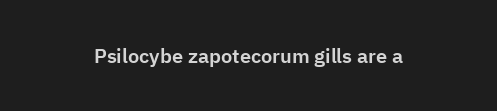
{"italic": "no", "underline": "no", "align": "center", "letter_spacing": "normal", "letter_spacing_em": 0.0, "glyph_px": 20}
